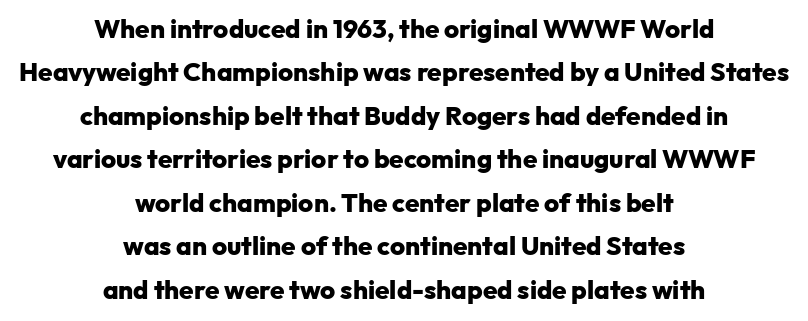
The image shows 26 px bold type, upright; set centered, normal line spacing (1.67x), normal letter spacing, not underlined.
